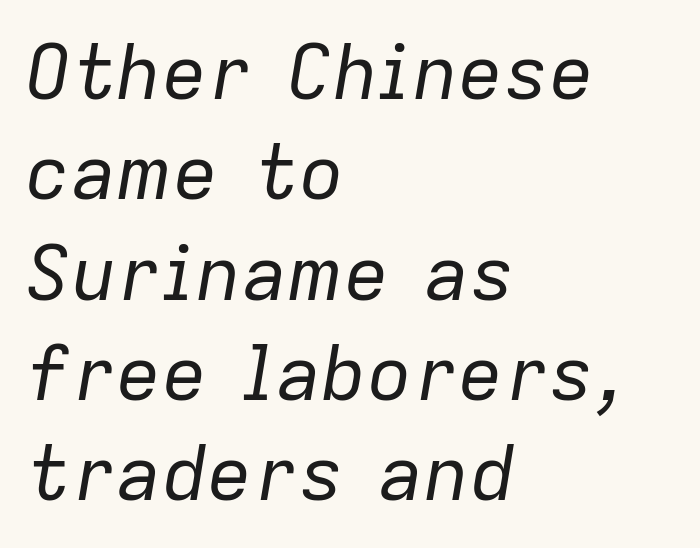
The image shows 76 px regular-weight type, italic (leaning right); set left-aligned, normal line spacing (1.32x), normal letter spacing, not underlined; low stroke contrast and a medium x-height.
